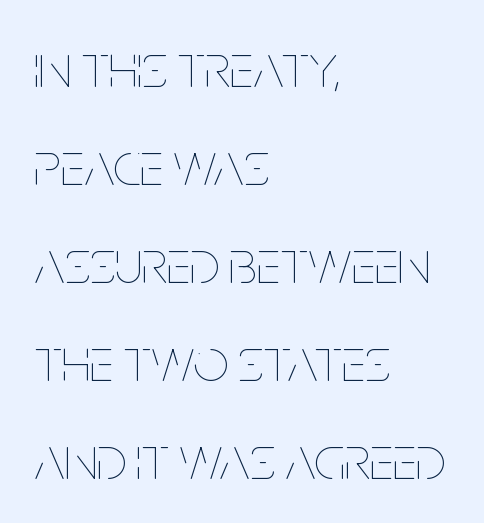
{"italic": "no", "bold": "no", "weight": "thin", "width": "condensed", "stroke_contrast": "low", "x_height": "large", "monospaced": "no", "underline": "no", "align": "left", "line_spacing": "normal", "line_spacing_ratio": 1.58, "letter_spacing": "normal", "letter_spacing_em": 0.0, "glyph_px": 62}
